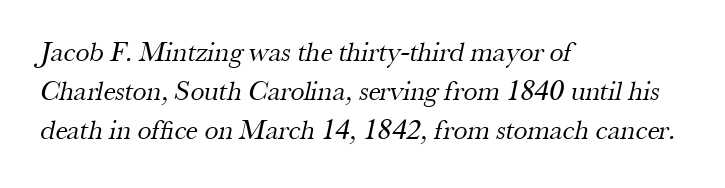
The image shows 28 px regular-weight serif type; set left-aligned, normal line spacing (1.4x), normal letter spacing, not underlined; medium stroke contrast and a small x-height.
